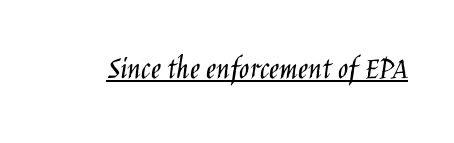
{"serif": "no", "bold": "no", "weight": "light", "width": "condensed", "stroke_contrast": "low", "x_height": "large", "monospaced": "no", "underline": "yes", "letter_spacing": "normal", "letter_spacing_em": 0.0, "glyph_px": 34}
